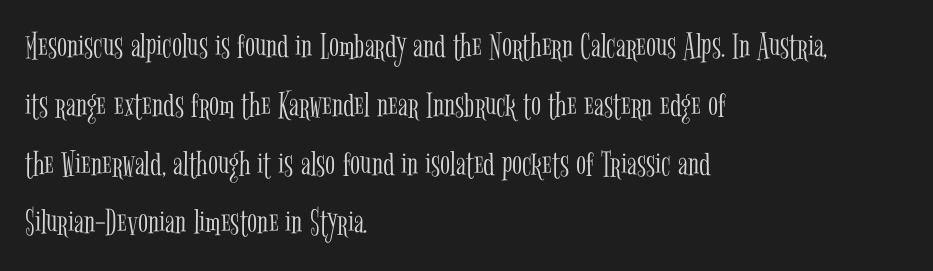
The baseline area is clear. Every stem runs plumb, perpendicular to the baseline. Think standard paragraph weight, or any step lighter than that. Normally led — the rows are evenly, conventionally spaced.
